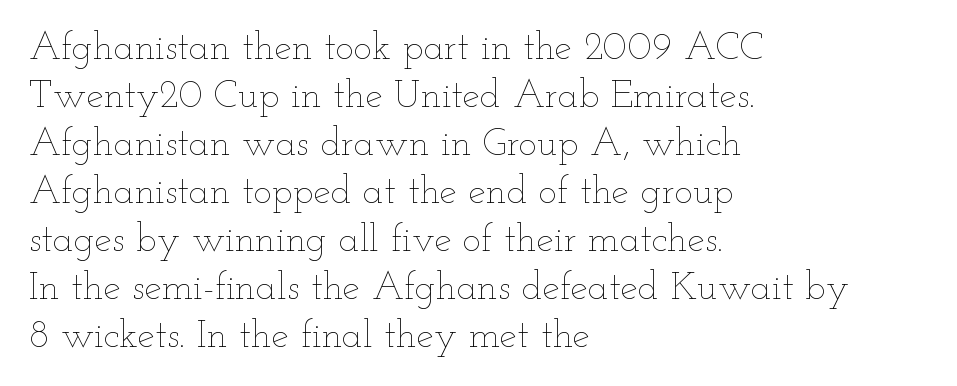
Q: Is the text bold? A: No.
Q: Is the text italic (slanted)? A: No, it is upright.
Q: Is the text underlined? A: No.
Q: How is the paragraph aligned? A: Left-aligned.
Q: Is the spacing between letters normal or unusually wide? A: Normal.
Q: Width (condensed, normal, or wide)? A: Wide.
Q: Stroke contrast? A: Low.
Q: x-height? A: Small.
Q: Monospaced? A: No.
